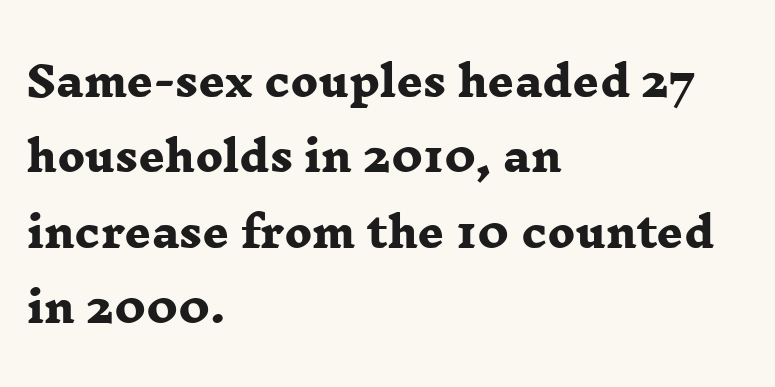
The image shows 41 px heavy, wide serif type; set left-aligned, line spacing 1.84x, normal letter spacing, not underlined; low stroke contrast and a medium x-height.
